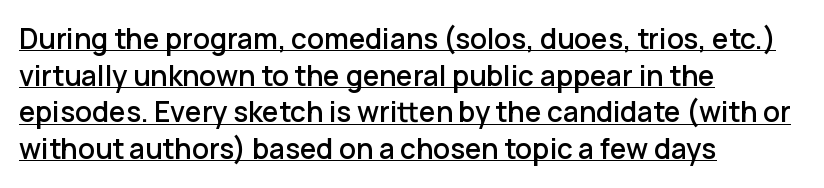
Honestly, the row spacing looks completely unremarkable. Default kerning and tracking; the words read as compact shapes. Underline: present. Do the characters align in a grid? No, the font is proportional. Stroke terminals: plain, sans-serif.
